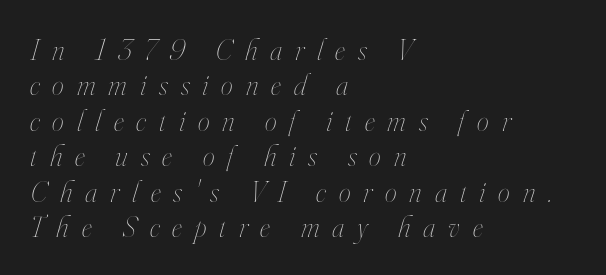
Tall strokes in this sample are angled rather than plumb. Inter-character spacing is expanded well beyond the font's built-in metrics. Is this a fixed-width face? No — the glyphs have proportional, varying widths. This rendering features lettering with no underline.
